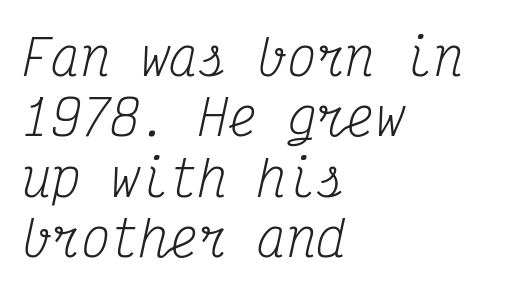
{"serif": "yes", "italic": "yes", "lean": "right", "slant_degrees": 12, "bold": "no", "weight": "regular", "width": "condensed", "stroke_contrast": "medium", "x_height": "medium", "monospaced": "yes", "underline": "no", "align": "left", "line_spacing_ratio": 1.23, "letter_spacing": "normal", "letter_spacing_em": 0.0, "glyph_px": 49}
